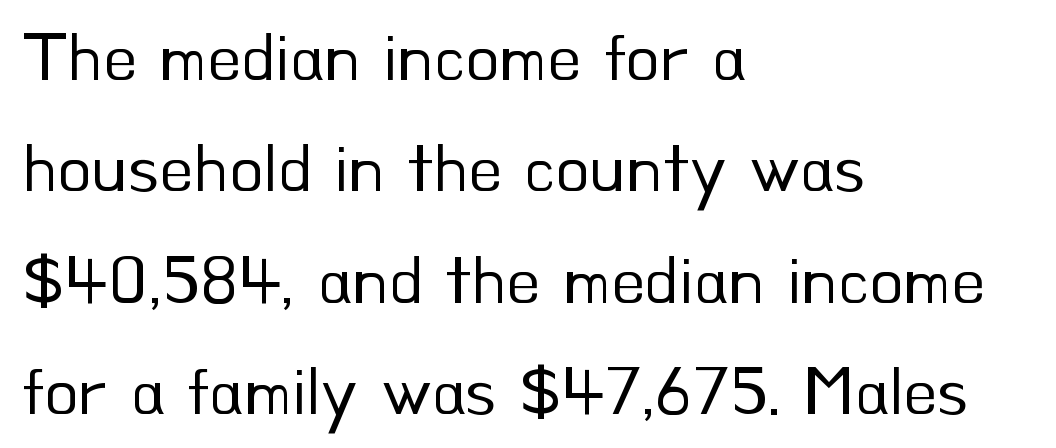
If you measured baseline to baseline, you'd find a middling distance. The strokes carry an ordinary text weight at most. The horizontal fit of the characters is conventional and even. Does the lettering tilt? It doesn't — this is upright. Short and long lines alike share a common starting point at left. Anything drawn beneath the words? Only blank space.
